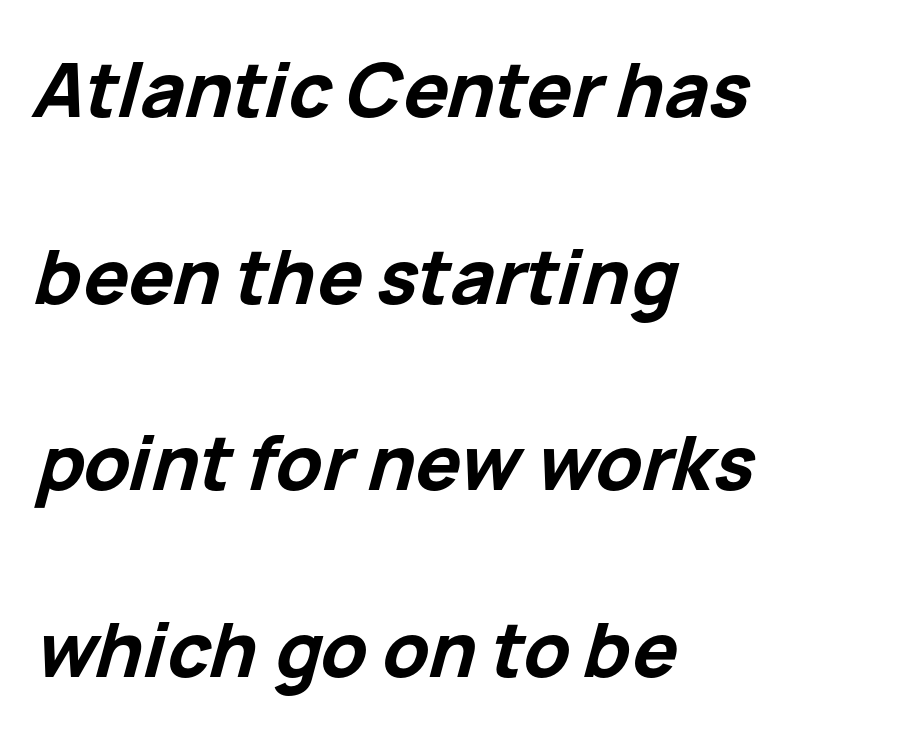
{"italic": "yes", "lean": "right", "slant_degrees": 15, "bold": "yes", "weight": "bold", "width": "normal", "stroke_contrast": "low", "x_height": "medium", "monospaced": "no", "underline": "no", "align": "left", "line_spacing": "loose", "line_spacing_ratio": 2.49, "letter_spacing": "normal", "letter_spacing_em": 0.0, "glyph_px": 75}
